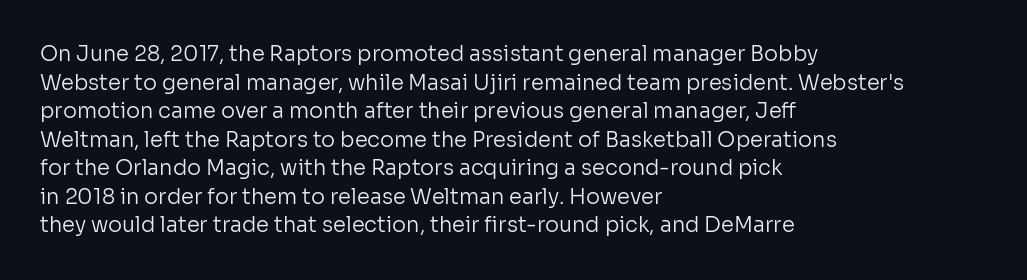
{"italic": "no", "bold": "no", "underline": "no", "align": "left", "line_spacing": "normal", "line_spacing_ratio": 1.36, "letter_spacing": "normal", "letter_spacing_em": 0.0, "glyph_px": 21}
